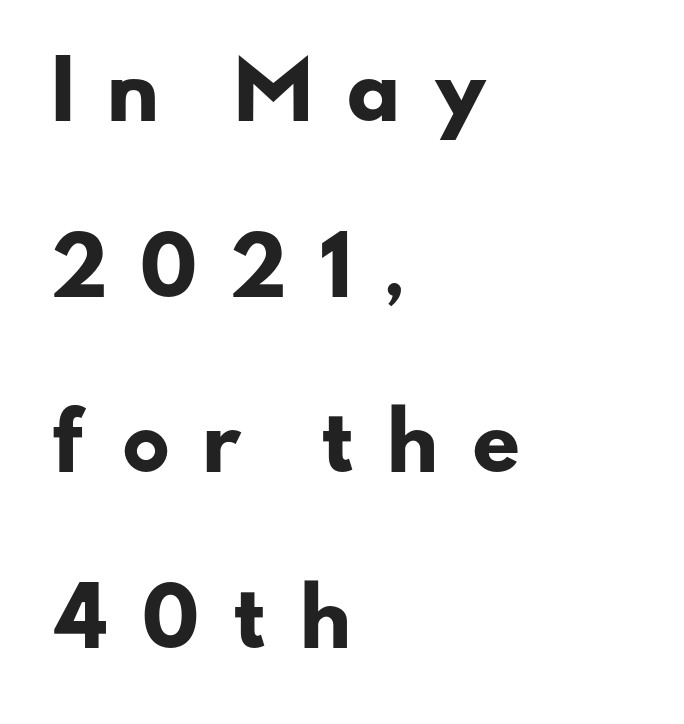
Q: Is the text bold? A: Yes.
Q: Is the typeface a serif or a sans-serif typeface? A: Sans-serif.
Q: Is the text underlined? A: No.
Q: How is the paragraph aligned? A: Left-aligned.
Q: Is the spacing between letters normal or unusually wide? A: Unusually wide.
Q: Is the spacing between lines tight, normal or loose? A: Loose.
Q: Width (condensed, normal, or wide)? A: Wide.
Q: Stroke contrast? A: Low.
Q: x-height? A: Small.
Q: Monospaced? A: No.
